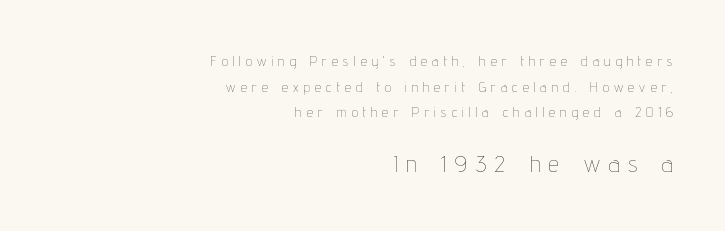
The image shows 24 px text type, upright; set right-aligned, line spacing 1.83x, unusually wide letter spacing (+0.37 em), not underlined; the second (bottom) block is 1.71x larger.
